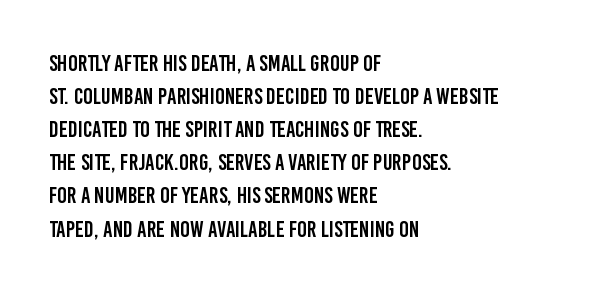
The block of text has a typical density, with ordinary space between rows. Tracking here is standard; glyphs follow each other at the usual distance. The strip under each line holds only bare page. The lettering holds an erect, upright posture throughout. Teacher's note: observe the even left margin — that is flush-left alignment.
